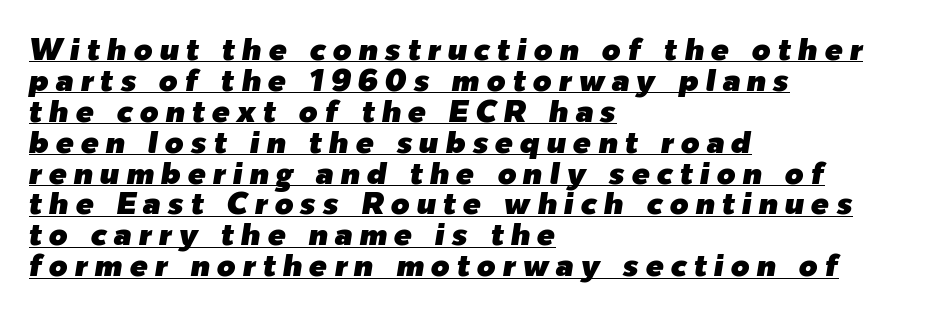
{"italic": "yes", "lean": "right", "slant_degrees": 9, "width": "normal", "stroke_contrast": "low", "x_height": "medium", "monospaced": "no", "underline": "yes", "align": "left", "line_spacing": "tight", "line_spacing_ratio": 1.03, "letter_spacing": "wide", "letter_spacing_em": 0.23, "glyph_px": 30}
